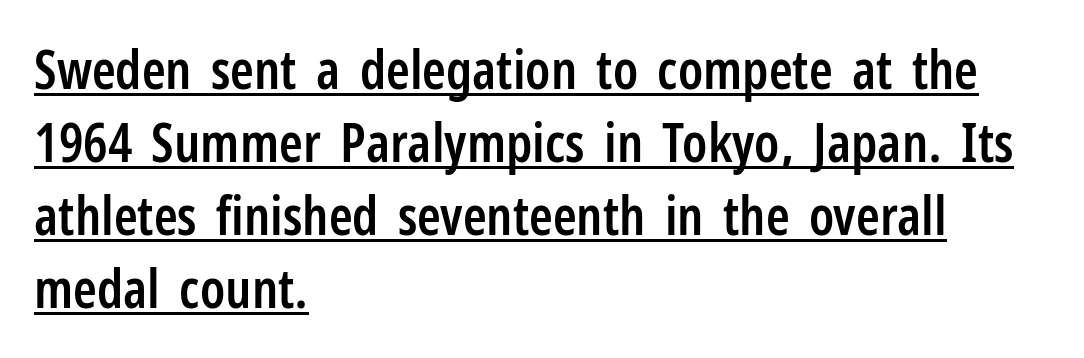
{"serif": "no", "italic": "no", "bold": "semi", "weight": "semibold", "width": "condensed", "stroke_contrast": "low", "x_height": "medium", "monospaced": "no", "underline": "yes", "align": "left", "line_spacing": "normal", "line_spacing_ratio": 1.35, "letter_spacing": "normal", "letter_spacing_em": 0.0, "glyph_px": 54}
